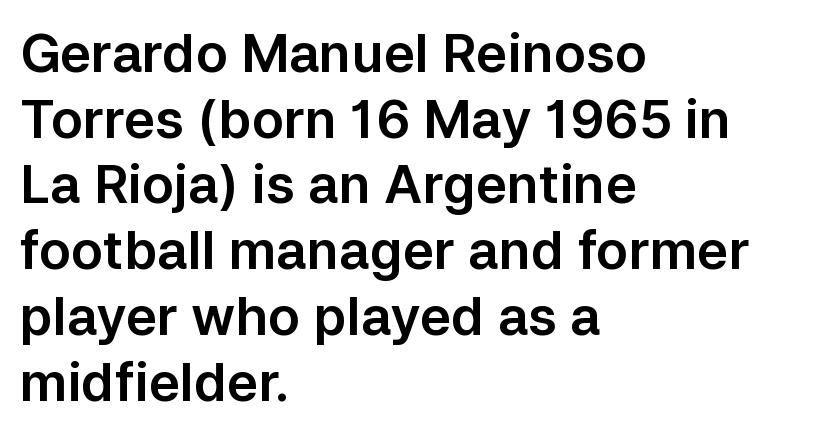
{"serif": "no", "italic": "no", "width": "normal", "stroke_contrast": "low", "x_height": "medium", "monospaced": "no", "underline": "no", "align": "left", "line_spacing_ratio": 1.24, "letter_spacing": "normal", "letter_spacing_em": 0.0, "glyph_px": 53}
